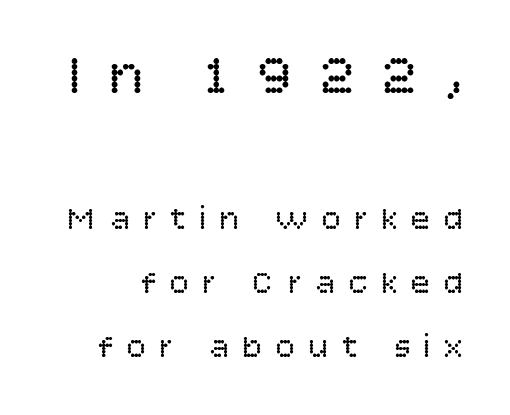
The face used here is a sans, in the tradition of grotesques and geometrics. Typesetter's note — upper block bumped up in size, lower block left smaller. Nobody drew a line under any word here. Is this a fixed-width face? No — the glyphs have proportional, varying widths. Notice how the stems are strictly vertical — no italics here. No chunkiness to these letters — they're not bold.
